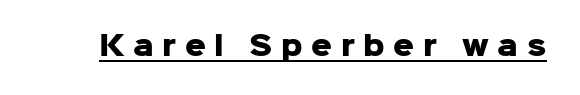
Ordinary non-slanted type is in use. A typographer would call this underscored text. Emphasis by weight is at full strength: bold. Here the glyphs are tracked loosely, breaking word shapes into spaced letters.
